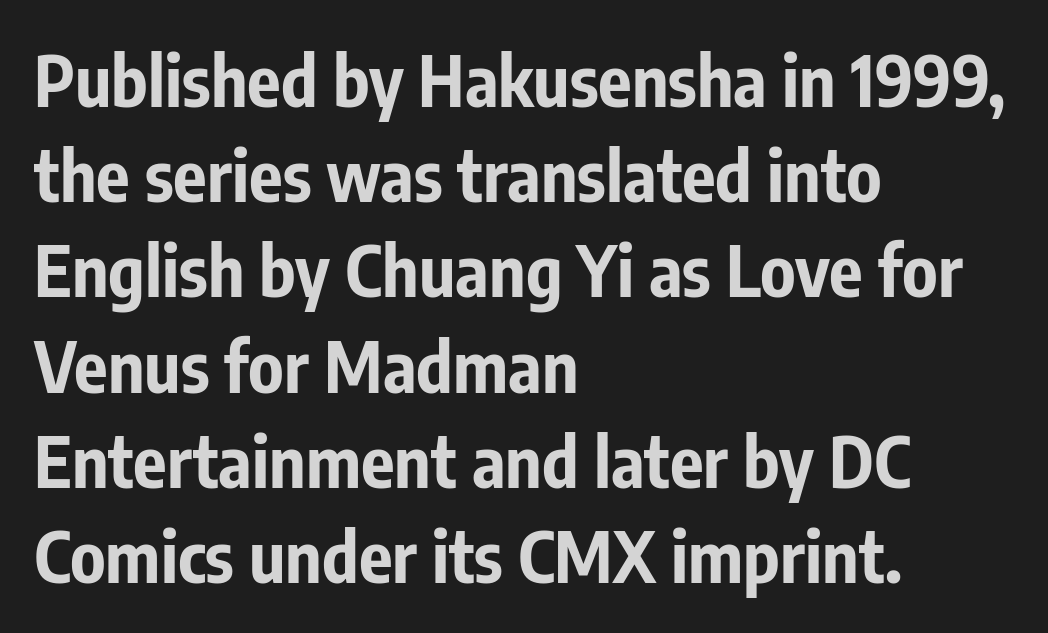
The image shows 70 px bold, condensed sans-serif type, upright; set left-aligned, normal line spacing (1.36x), normal letter spacing, not underlined; low stroke contrast and a medium x-height.
